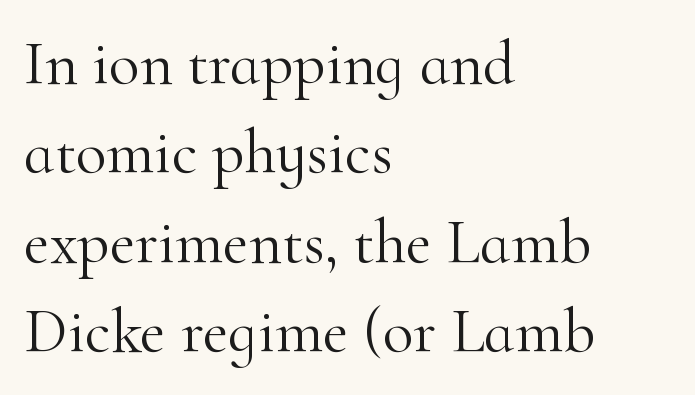
Q: Is the text bold? A: No.
Q: Is the text italic (slanted)? A: No, it is upright.
Q: Is the typeface a serif or a sans-serif typeface? A: Serif.
Q: Is the text underlined? A: No.
Q: How is the paragraph aligned? A: Left-aligned.
Q: Is the spacing between letters normal or unusually wide? A: Normal.
Q: Is the spacing between lines tight, normal or loose? A: Normal.
Q: Width (condensed, normal, or wide)? A: Normal.
Q: Stroke contrast? A: High.
Q: x-height? A: Small.
Q: Monospaced? A: No.
